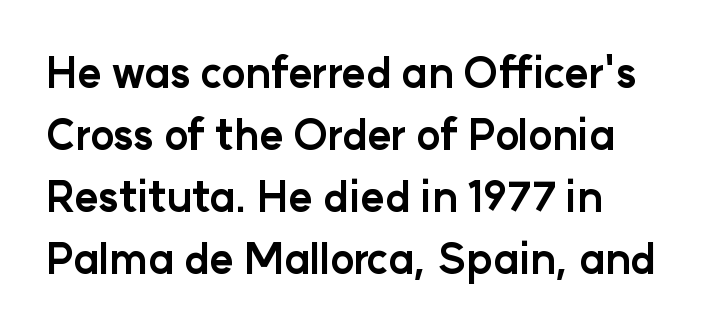
{"serif": "no", "italic": "no", "bold": "yes", "weight": "bold", "width": "normal", "stroke_contrast": "low", "x_height": "medium", "monospaced": "no", "underline": "no", "line_spacing": "normal", "line_spacing_ratio": 1.51, "letter_spacing": "normal", "letter_spacing_em": 0.0, "glyph_px": 41}
